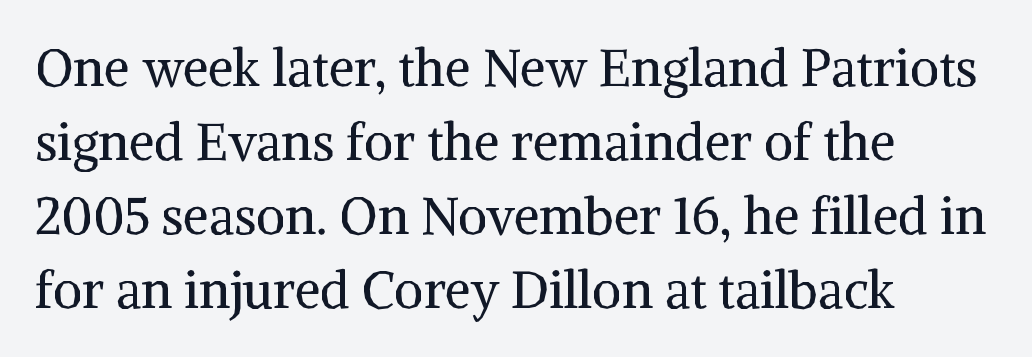
Vertical stems look standard width or narrower in stroke. Check the space under the baseline: it is left empty. Horizontally, the lines are justified to the leading edge only. Varying glyph widths throughout — classic text-font behaviour. Tracking value appears to be zero — textbook default spacing. Vertically, the passage feels balanced, rows spaced as you'd expect.
